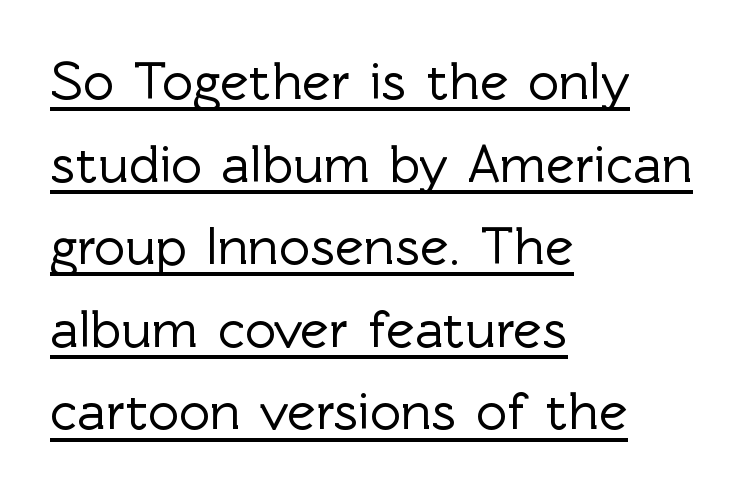
The letters stand straight up with perfectly vertical stems. The leading is moderate, giving the passage an even texture. You can tell from the bare stems that sans-serif type was used. Has an underline been added? It has. The rendering uses natural spacing where letterforms have individual widths.
